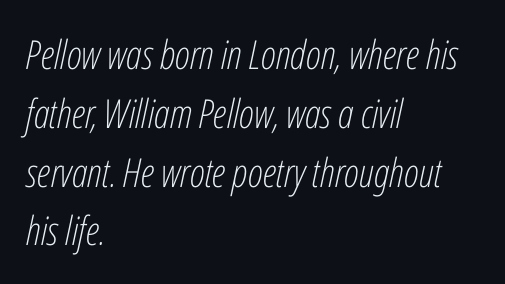
Posture: slanted. Spacing verdict: proportional, widths tailored to each character. Summary of vertical rhythm: regular, with standard interline spacing. Is the stroke heavy? The answer is a plain regular-or-lighter.
